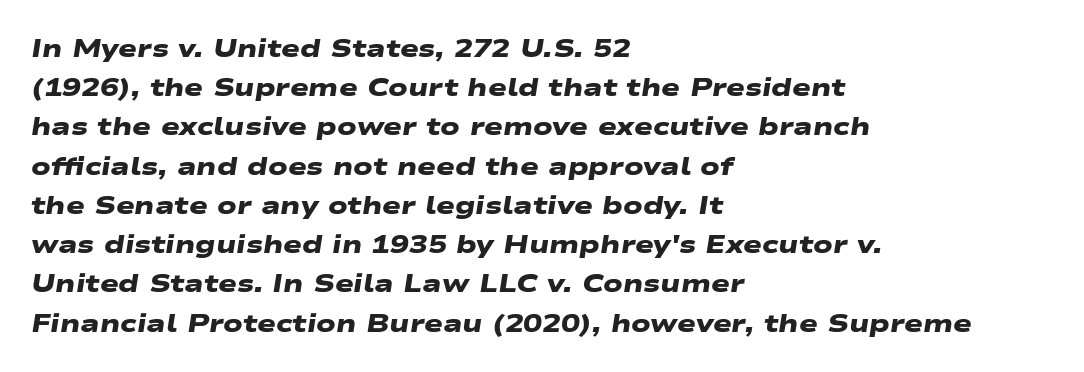
The image shows 25 px bold type; set left-aligned, normal line spacing (1.57x), normal letter spacing, not underlined.
